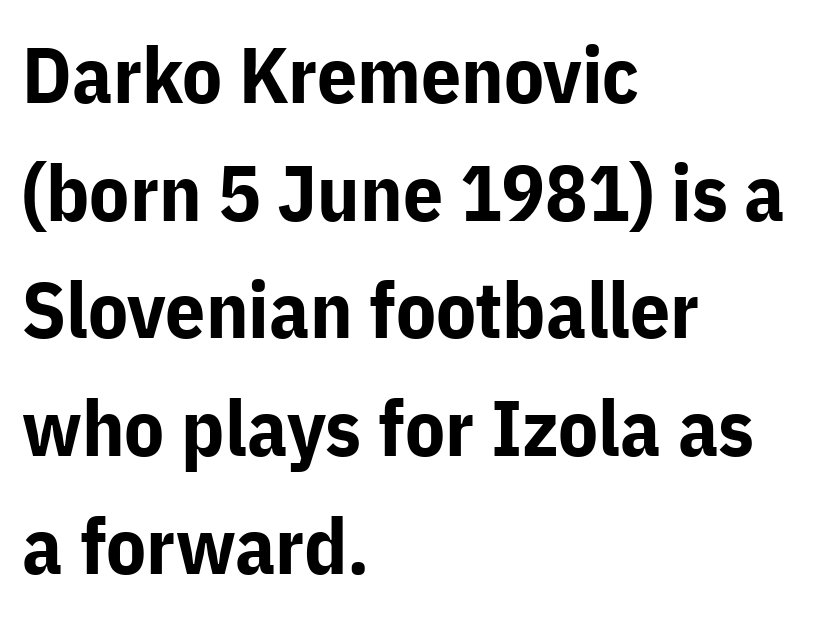
{"serif": "no", "italic": "no", "bold": "yes", "weight": "bold", "width": "normal", "stroke_contrast": "low", "x_height": "medium", "monospaced": "no", "underline": "no", "align": "left", "line_spacing": "normal", "line_spacing_ratio": 1.49, "letter_spacing": "normal", "letter_spacing_em": 0.0, "glyph_px": 79}
